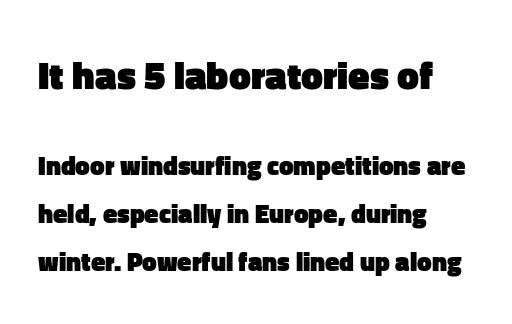
Honestly, there is no underline to notice here at all. The typesetting leans heavy: a genuine bold. Is the block centered? No — it sits flush against the left margin. This sample has the flowing, uneven cadence of proportional lettering.
